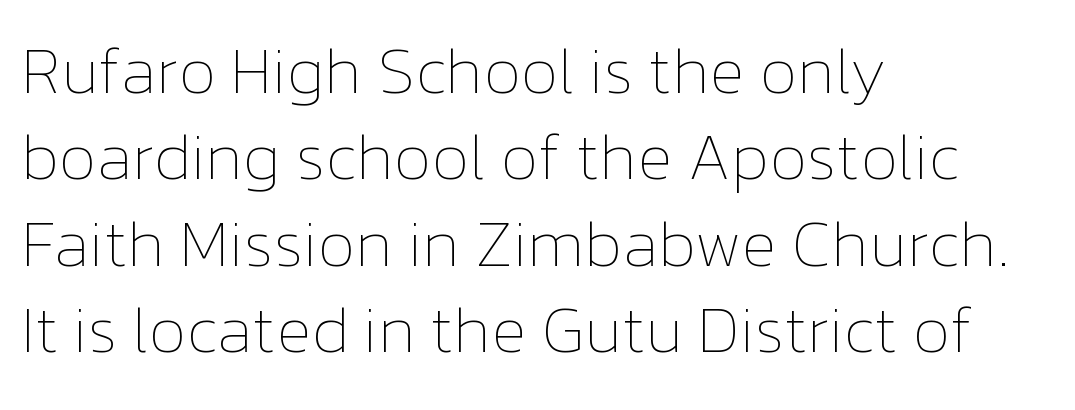
Character widths vary here, with narrow letters taking less room than wide ones. Caption: standard tracking, unaltered. Horizontal alignment here is leftward, the default for most running prose. The space directly below the letters is spotless. Quick note: interline space is typical. The weight tops out at a normal text grade.
